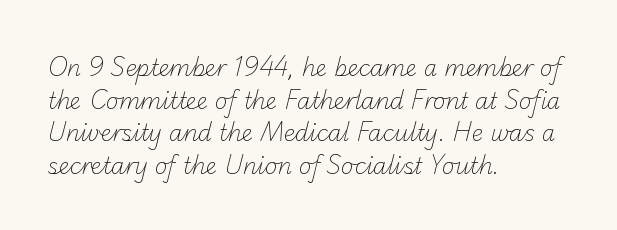
The image shows 22 px text type; set left-aligned, normal line spacing (1.48x), normal letter spacing, not underlined.
